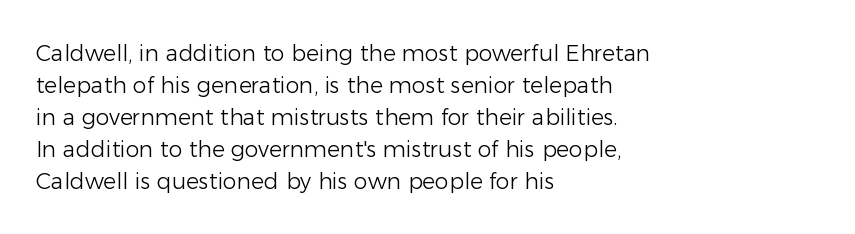
This sample uses an upright cut, with every glyph sitting square on the baseline. Check the space under the baseline: it is left empty. These lines are set flush left with a ragged right edge. Weight: not bold — regular or lighter.
